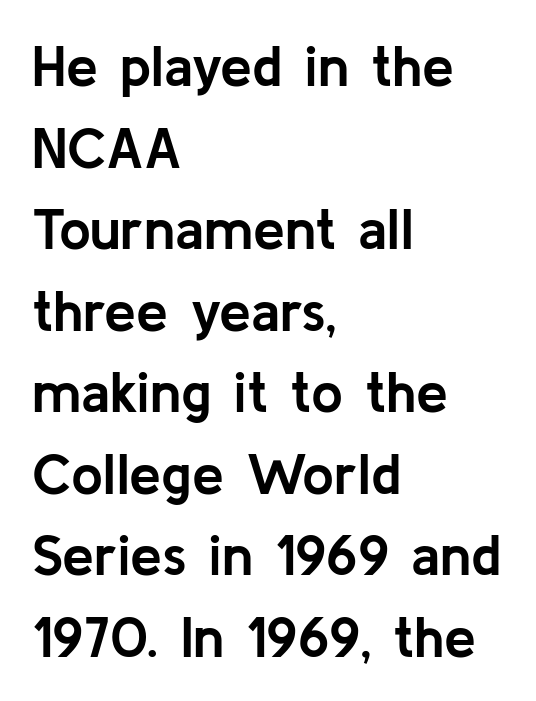
{"serif": "no", "italic": "no", "bold": "yes", "weight": "semibold", "width": "normal", "stroke_contrast": "low", "x_height": "medium", "monospaced": "no", "underline": "no", "align": "left", "line_spacing": "normal", "line_spacing_ratio": 1.43, "letter_spacing": "normal", "letter_spacing_em": 0.0, "glyph_px": 57}
